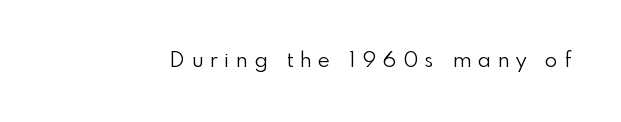
The image shows 21 px text type, upright; set unusually wide letter spacing (+0.33 em), not underlined.
